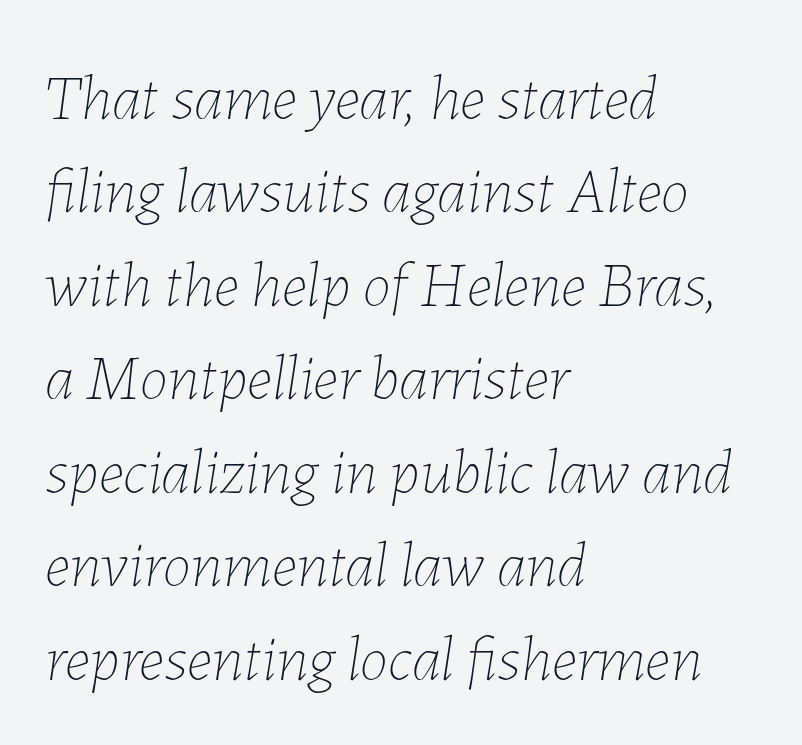
{"italic": "yes", "lean": "right", "slant_degrees": 7, "bold": "no", "weight": "thin", "width": "normal", "stroke_contrast": "low", "x_height": "medium", "monospaced": "no", "underline": "no", "align": "left", "line_spacing": "normal", "line_spacing_ratio": 1.46, "letter_spacing": "normal", "letter_spacing_em": 0.0, "glyph_px": 64}
